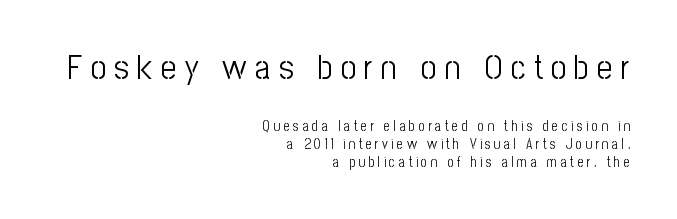
The image shows 34 px light, condensed sans-serif type, upright; set right-aligned, normal line spacing (1.27x), unusually wide letter spacing (+0.24 em), not underlined; the first (top) block is 2.43x larger; low stroke contrast and a medium x-height.
